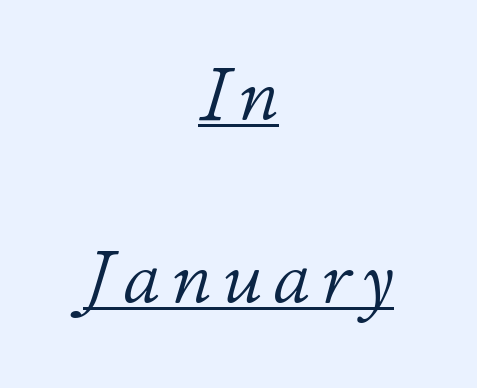
{"italic": "yes", "lean": "right", "slant_degrees": 11, "bold": "no", "weight": "light", "width": "normal", "stroke_contrast": "low", "x_height": "small", "monospaced": "no", "underline": "yes", "align": "center", "line_spacing": "loose", "line_spacing_ratio": 2.41, "glyph_px": 76}
